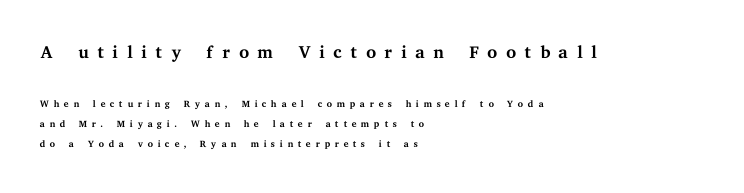
Vertical strokes here are truly vertical. Reading top to bottom, the characters get smaller at the block break. The area under the type is left untouched. Students, note that the glyphs here are deliberately spaced far apart. Heft: none added — not bold. Typeset ragged right — the left edge is the straight one.
